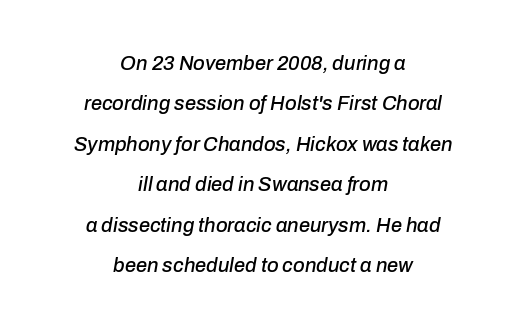
The image shows 20 px text type, italic (leaning right); set centered, loose line spacing (2.02x), normal letter spacing, not underlined.
